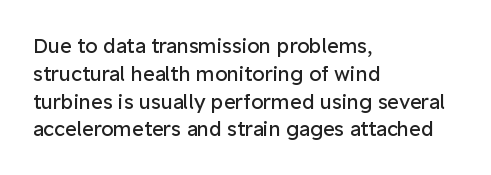
{"italic": "no", "bold": "no", "underline": "no", "align": "left", "line_spacing": "normal", "line_spacing_ratio": 1.39, "letter_spacing": "normal", "letter_spacing_em": 0.0, "glyph_px": 20}
